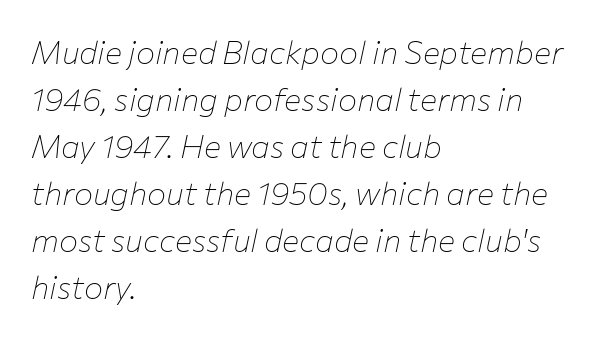
The image shows 32 px thin type, italic (leaning right); set left-aligned, normal line spacing (1.47x), normal letter spacing, not underlined; low stroke contrast and a medium x-height.
